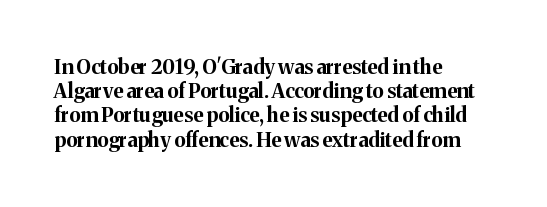
Q: Is the text bold? A: Yes.
Q: Is the text italic (slanted)? A: No, it is upright.
Q: Is the text underlined? A: No.
Q: How is the paragraph aligned? A: Left-aligned.
Q: Is the spacing between letters normal or unusually wide? A: Normal.
